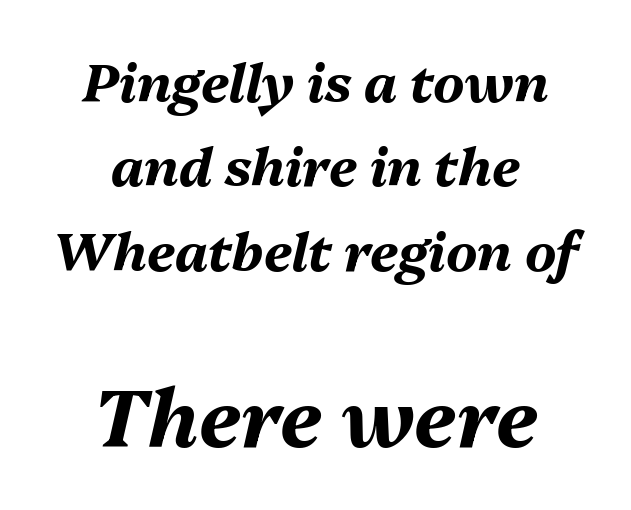
Q: Is the text bold? A: Yes.
Q: Is the text italic (slanted)? A: Yes, it leans right by about 13 degrees.
Q: Is the text underlined? A: No.
Q: How is the paragraph aligned? A: Centered.
Q: Is the spacing between letters normal or unusually wide? A: Normal.
Q: Is the spacing between lines tight, normal or loose? A: Normal.
Q: Which block of text is set in a larger size, the first (top) or the second (bottom)? A: The second (bottom) one.
Q: Width (condensed, normal, or wide)? A: Normal.
Q: Stroke contrast? A: Medium.
Q: x-height? A: Medium.
Q: Monospaced? A: No.
